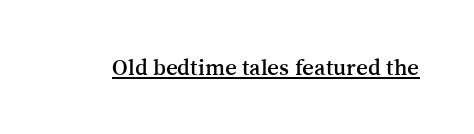
The image shows 23 px text type, upright; set normal letter spacing, underlined.
